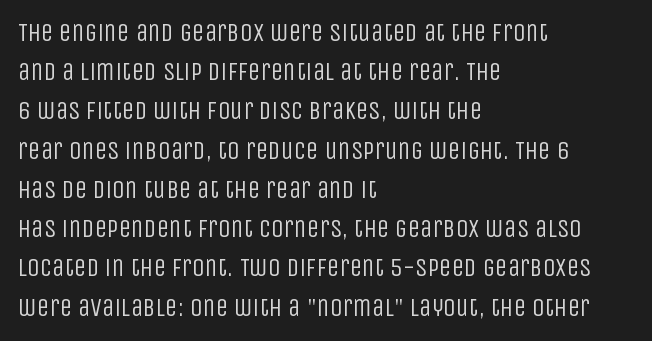
Q: Is the text bold? A: No.
Q: Is the text italic (slanted)? A: No, it is upright.
Q: Is the text underlined? A: No.
Q: How is the paragraph aligned? A: Left-aligned.
Q: Is the spacing between letters normal or unusually wide? A: Normal.
Q: Is the spacing between lines tight, normal or loose? A: Normal.
